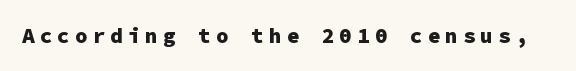
The image shows 21 px bold type, upright; set unusually wide letter spacing (+0.24 em), not underlined.
